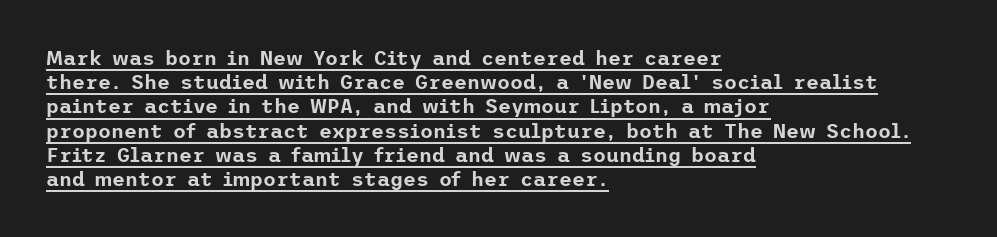
The image shows 20 px text type, upright; set left-aligned, line spacing 1.21x, normal letter spacing, underlined.
